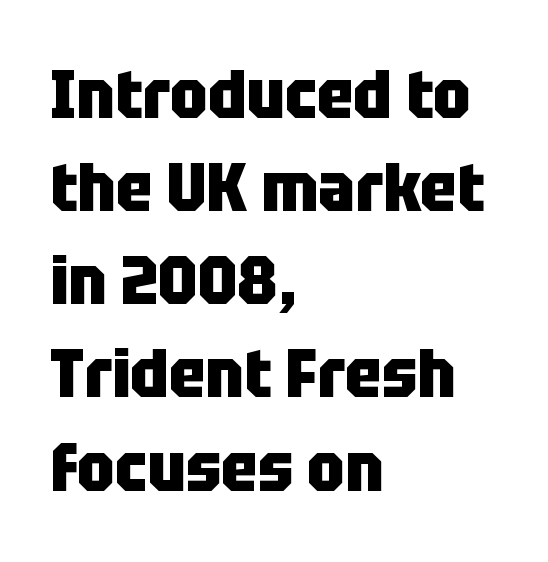
The image shows 68 px heavy, condensed sans-serif type, upright; set left-aligned, normal line spacing (1.37x), normal letter spacing, not underlined; low stroke contrast and a large x-height.
